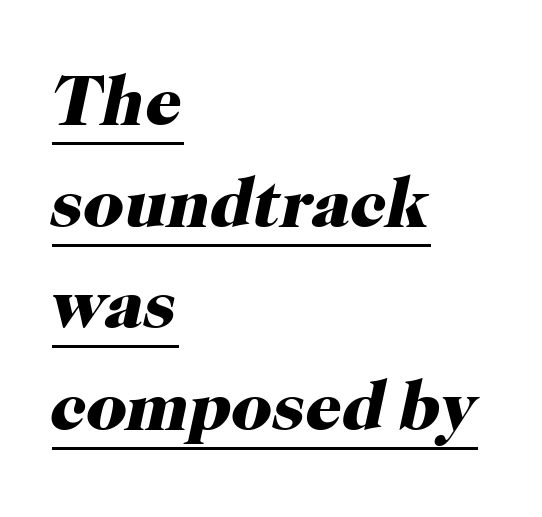
The image shows 71 px heavy serif type, italic (leaning right); set left-aligned, normal line spacing (1.43x), normal letter spacing, underlined; high stroke contrast and a medium x-height.
